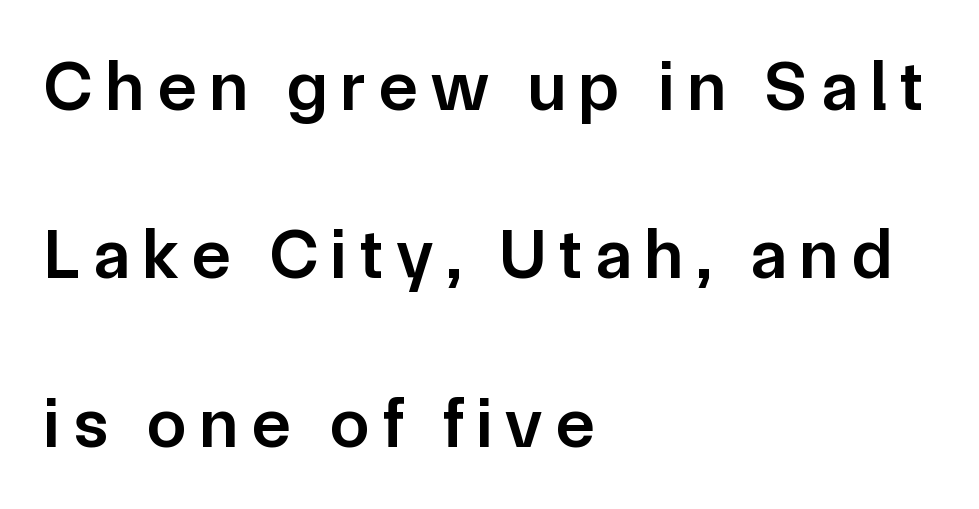
Q: Is the text bold? A: Semi-bold.
Q: Is the text italic (slanted)? A: No, it is upright.
Q: Is the typeface a serif or a sans-serif typeface? A: Sans-serif.
Q: Is the text underlined? A: No.
Q: How is the paragraph aligned? A: Left-aligned.
Q: Is the spacing between lines tight, normal or loose? A: Loose.
Q: Width (condensed, normal, or wide)? A: Normal.
Q: Stroke contrast? A: Low.
Q: x-height? A: Medium.
Q: Monospaced? A: No.
